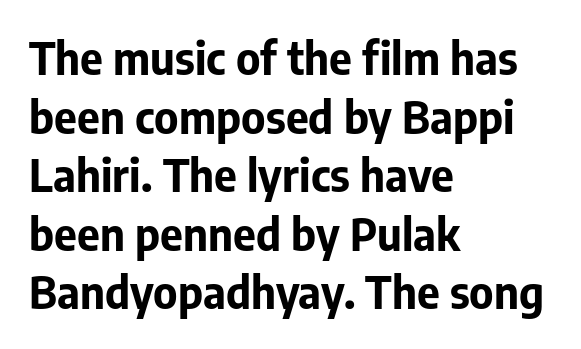
The face used here is a sans, in the tradition of grotesques and geometrics. In terms of leading, this rendering sits right in the middle. Nothing unusual about the tracking: characters are spaced as the font intends. The zone under the glyphs is completely vacant. Varying glyph widths throughout — classic text-font behaviour.
